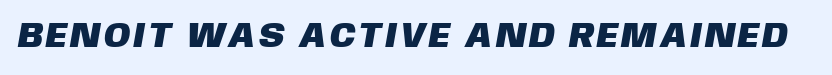
{"serif": "no", "width": "normal", "stroke_contrast": "low", "x_height": "large", "monospaced": "no", "underline": "no", "glyph_px": 35}
